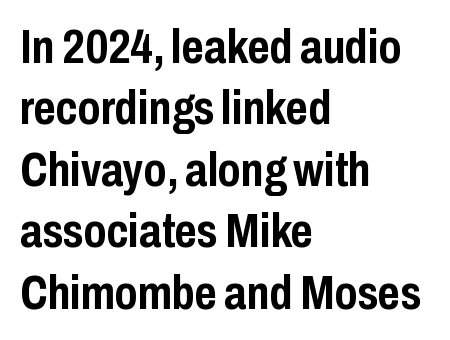
{"serif": "no", "italic": "no", "bold": "yes", "weight": "semibold", "width": "condensed", "stroke_contrast": "low", "x_height": "medium", "monospaced": "no", "underline": "no", "align": "left", "line_spacing": "normal", "line_spacing_ratio": 1.28, "letter_spacing": "normal", "letter_spacing_em": 0.0, "glyph_px": 48}
